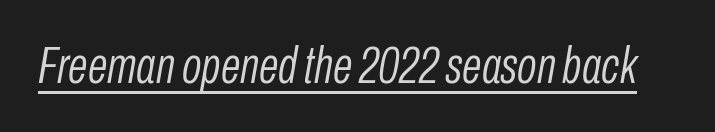
Q: Is the text bold? A: No.
Q: Is the text italic (slanted)? A: Yes, it leans right by about 10 degrees.
Q: Is the text underlined? A: Yes.
Q: Is the spacing between letters normal or unusually wide? A: Normal.
Q: Width (condensed, normal, or wide)? A: Condensed.
Q: Stroke contrast? A: Low.
Q: x-height? A: Medium.
Q: Monospaced? A: No.
